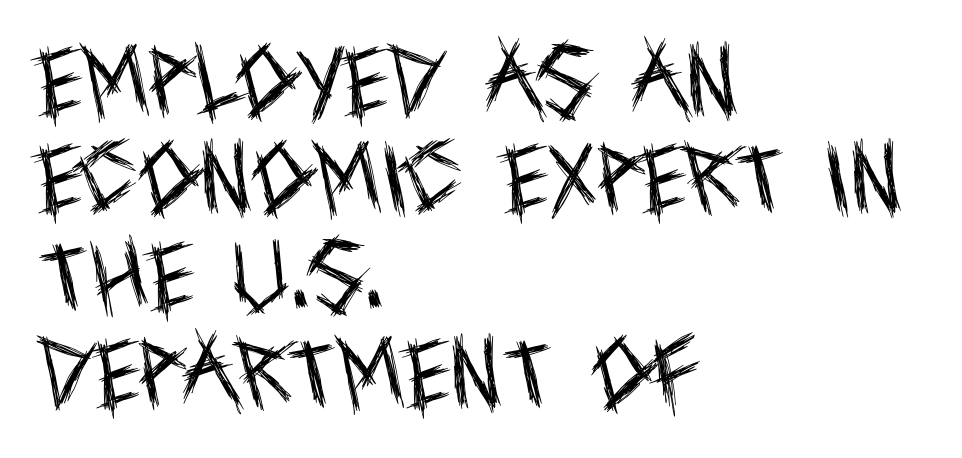
{"serif": "no", "italic": "no", "bold": "no", "weight": "regular", "width": "condensed", "x_height": "large", "monospaced": "no", "underline": "no", "align": "left", "line_spacing": "normal", "line_spacing_ratio": 1.25, "letter_spacing": "normal", "letter_spacing_em": 0.0, "glyph_px": 78}
